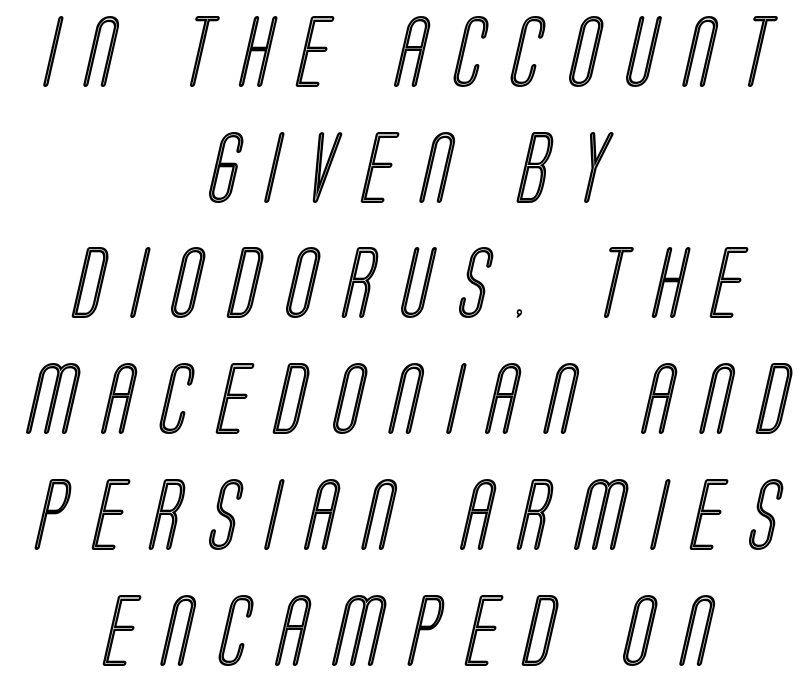
{"width": "condensed", "x_height": "large", "monospaced": "no", "underline": "no", "align": "center", "line_spacing": "normal", "line_spacing_ratio": 1.63, "letter_spacing": "wide", "letter_spacing_em": 0.38, "glyph_px": 71}
